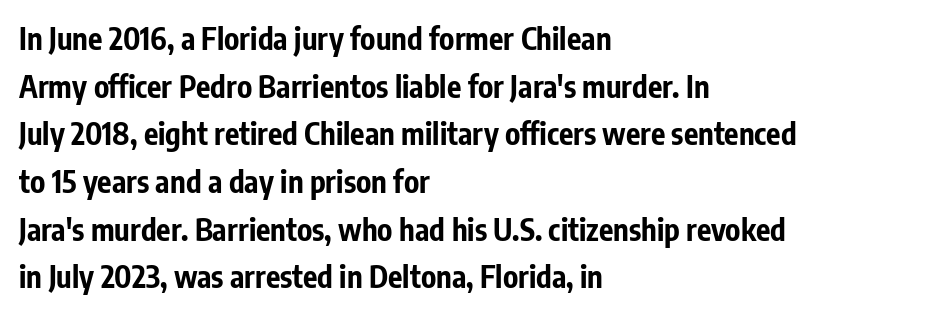
{"serif": "no", "italic": "no", "bold": "yes", "weight": "bold", "width": "condensed", "stroke_contrast": "low", "x_height": "medium", "monospaced": "no", "underline": "no", "align": "left", "line_spacing": "normal", "line_spacing_ratio": 1.59, "letter_spacing": "normal", "letter_spacing_em": 0.0, "glyph_px": 30}
